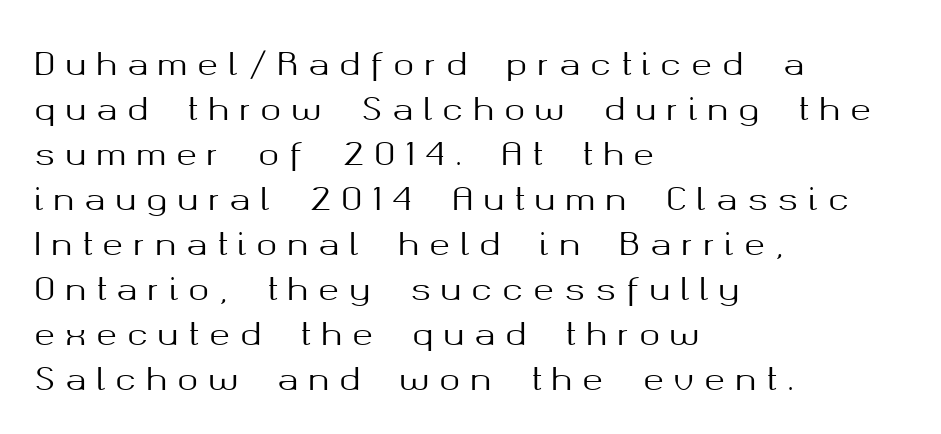
The image shows 31 px sans-serif type, upright; set left-aligned, normal line spacing (1.45x), unusually wide letter spacing (+0.33 em), not underlined; medium stroke contrast and a medium x-height.
